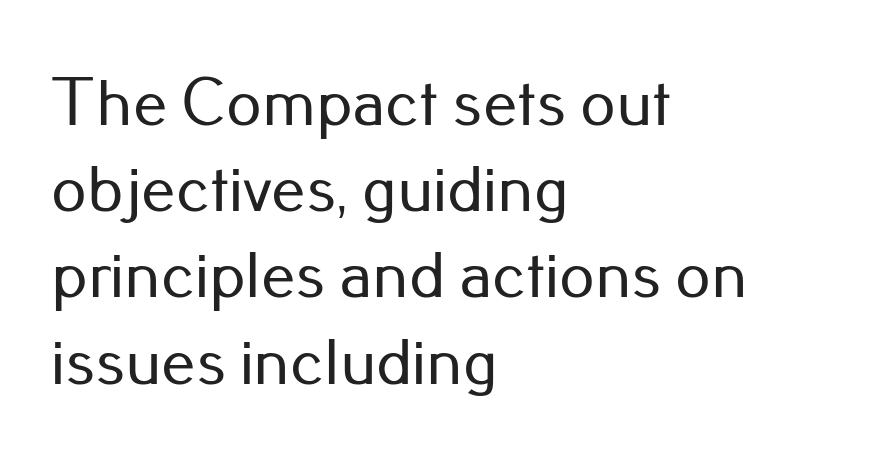
Varying glyph widths throughout — classic text-font behaviour. Type without underlining. Observe the absence of serifs on each vertical stroke in this sample. The lines sit at an ordinary, default distance from one another. Glyph-to-glyph distance matches everyday printed text. The setting favours the left margin, as ordinary paragraphs usually do.
